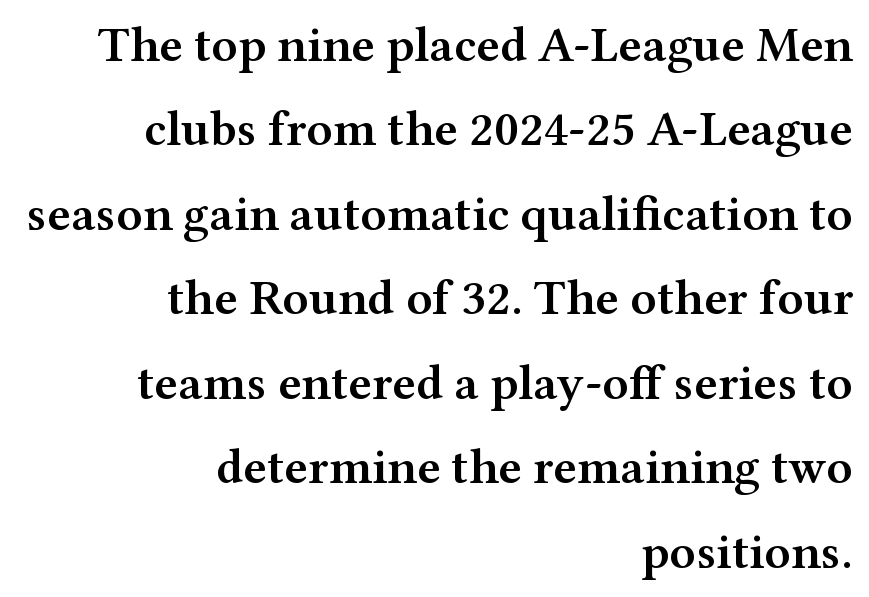
Compared with typical body copy, the letter spacing here is the same. Is this a sans? No — the strokes have serifs. The passage shown stacks its lines at a standard gap. Has an underline been added? It has not.
